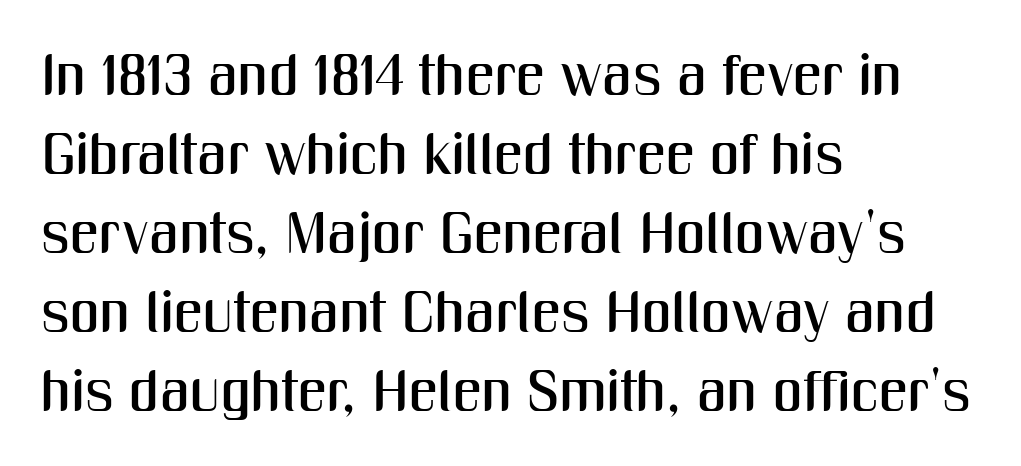
The specimen reads as upright at a glance. Observe the absence of serifs on each vertical stroke in this sample. The letterforms sit shoulder to shoulder at normal distance. Beneath every word, the page is bare.
